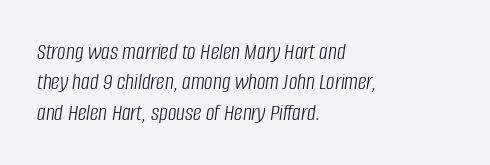
The leading is moderate, giving the passage an even texture. Notice how the passage keeps a crisp vertical edge on the left only. Quick note: underline off. Is the type slanted? Yes — the strokes lean at a clear angle.
